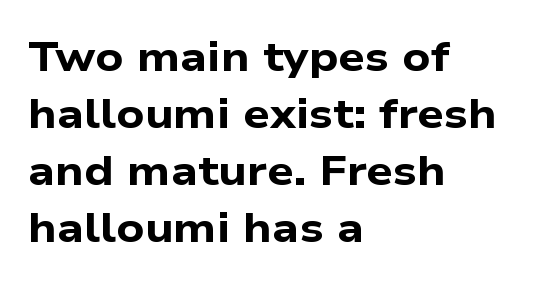
{"serif": "no", "bold": "yes", "weight": "bold", "width": "wide", "stroke_contrast": "low", "x_height": "medium", "monospaced": "no", "underline": "no", "align": "left", "line_spacing": "normal", "line_spacing_ratio": 1.36, "letter_spacing": "normal", "letter_spacing_em": 0.0, "glyph_px": 42}
